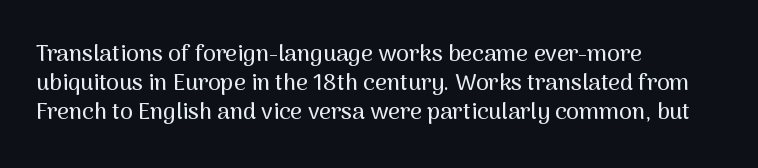
Q: Is the text italic (slanted)? A: No, it is upright.
Q: Is the text underlined? A: No.
Q: How is the paragraph aligned? A: Left-aligned.
Q: Is the spacing between letters normal or unusually wide? A: Normal.
Q: Is the spacing between lines tight, normal or loose? A: Normal.
